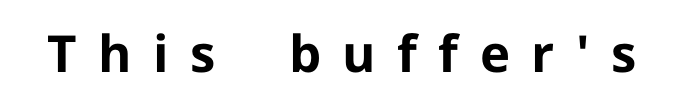
Q: Is the text bold? A: Yes.
Q: Is the text italic (slanted)? A: No, it is upright.
Q: Is the typeface a serif or a sans-serif typeface? A: Sans-serif.
Q: Is the text underlined? A: No.
Q: Is the spacing between letters normal or unusually wide? A: Unusually wide.
Q: Width (condensed, normal, or wide)? A: Normal.
Q: Stroke contrast? A: Low.
Q: x-height? A: Medium.
Q: Monospaced? A: No.
